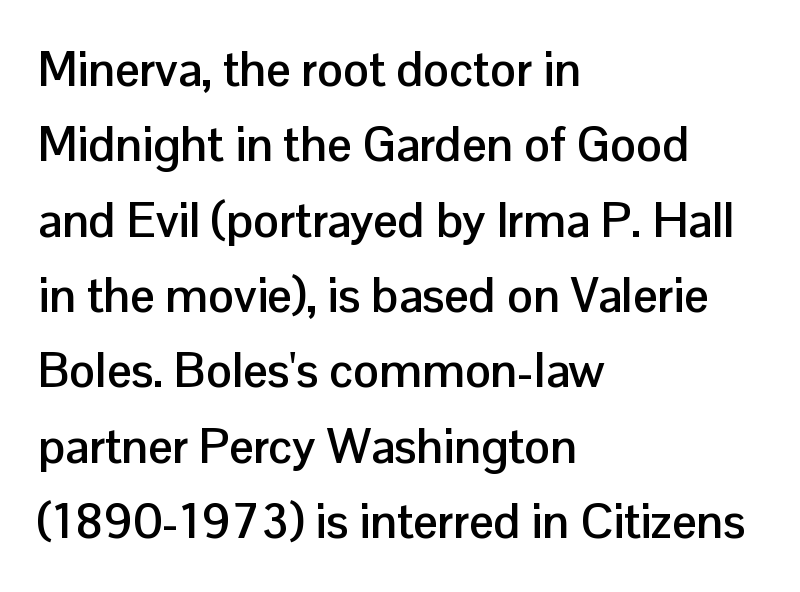
{"serif": "no", "italic": "no", "bold": "yes", "weight": "semibold", "width": "normal", "stroke_contrast": "low", "x_height": "medium", "monospaced": "no", "underline": "no", "align": "left", "line_spacing": "normal", "line_spacing_ratio": 1.57, "letter_spacing": "normal", "letter_spacing_em": 0.0, "glyph_px": 48}
